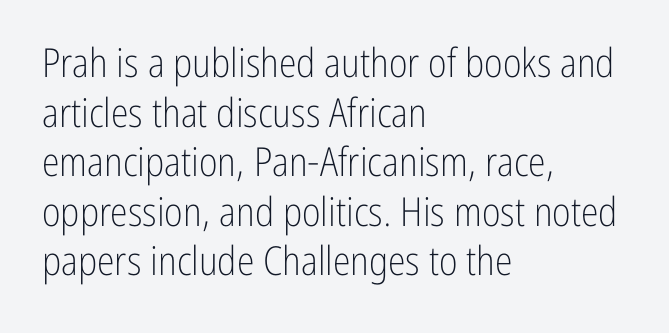
Q: Is the text bold? A: No.
Q: Is the text italic (slanted)? A: No, it is upright.
Q: Is the typeface a serif or a sans-serif typeface? A: Sans-serif.
Q: Is the text underlined? A: No.
Q: How is the paragraph aligned? A: Left-aligned.
Q: Is the spacing between letters normal or unusually wide? A: Normal.
Q: Width (condensed, normal, or wide)? A: Condensed.
Q: Stroke contrast? A: Low.
Q: x-height? A: Medium.
Q: Monospaced? A: No.
